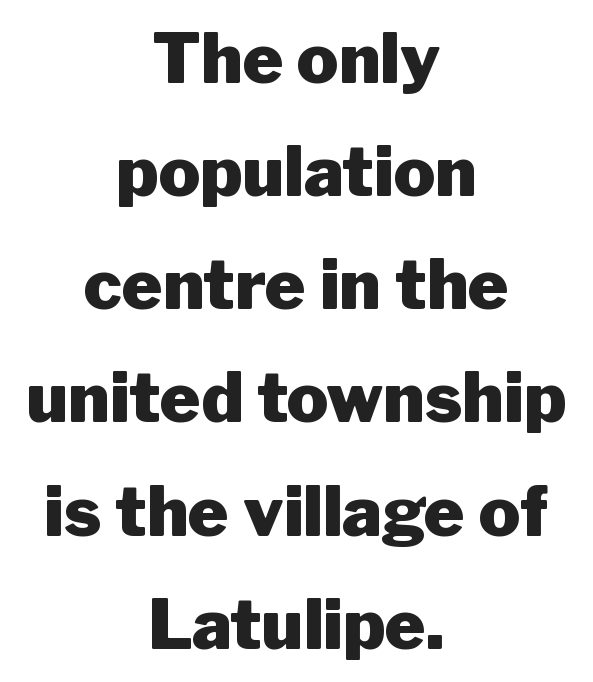
Q: Is the text bold? A: Yes.
Q: Is the text italic (slanted)? A: No, it is upright.
Q: Is the typeface a serif or a sans-serif typeface? A: Sans-serif.
Q: Is the text underlined? A: No.
Q: How is the paragraph aligned? A: Centered.
Q: Is the spacing between letters normal or unusually wide? A: Normal.
Q: Is the spacing between lines tight, normal or loose? A: Normal.
Q: Width (condensed, normal, or wide)? A: Normal.
Q: Stroke contrast? A: Low.
Q: x-height? A: Medium.
Q: Monospaced? A: No.
